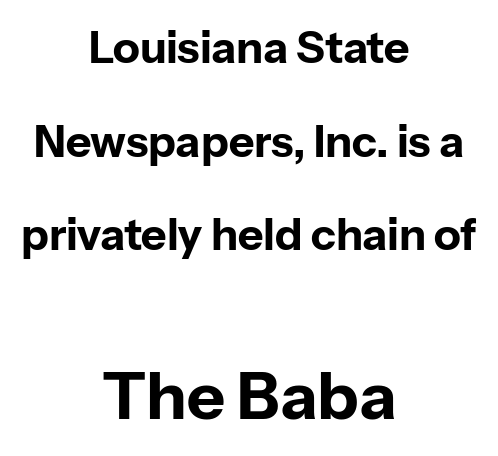
The image shows 66 px bold sans-serif type, upright; set centered, loose line spacing (2.13x), normal letter spacing, not underlined; the second (bottom) block is 1.5x larger; low stroke contrast and a medium x-height.
